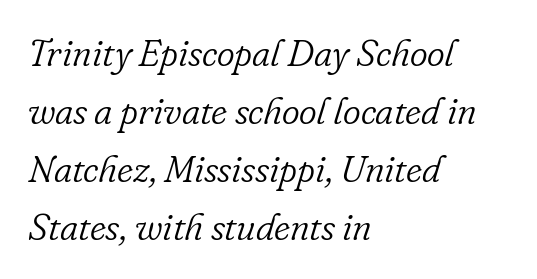
The image shows 38 px light serif type, italic (leaning right); set left-aligned, normal line spacing (1.53x), normal letter spacing, not underlined; low stroke contrast and a small x-height.
